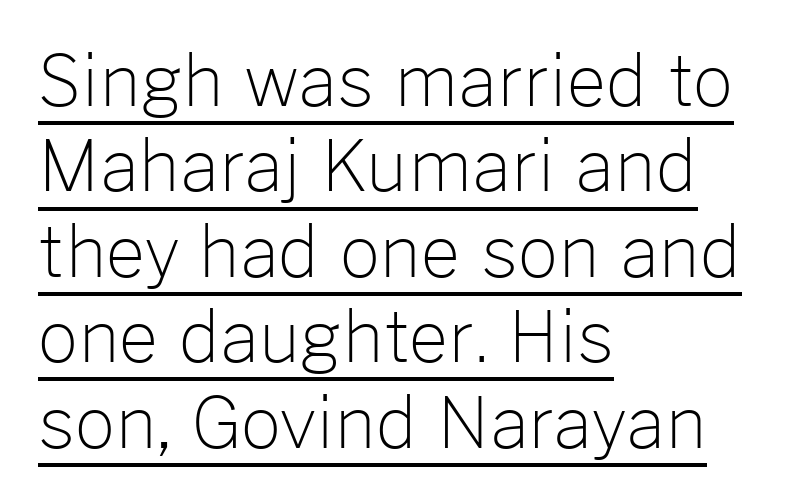
{"serif": "no", "italic": "no", "bold": "no", "weight": "light", "width": "normal", "stroke_contrast": "low", "x_height": "medium", "monospaced": "no", "underline": "yes", "align": "left", "line_spacing_ratio": 1.22, "letter_spacing": "normal", "letter_spacing_em": 0.0, "glyph_px": 70}
